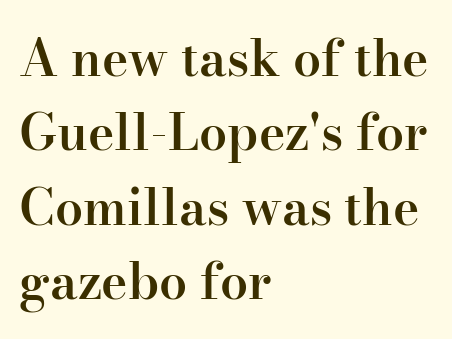
The image shows 50 px semibold serif type, upright; set left-aligned, normal line spacing (1.49x), normal letter spacing, not underlined; high stroke contrast and a small x-height.
